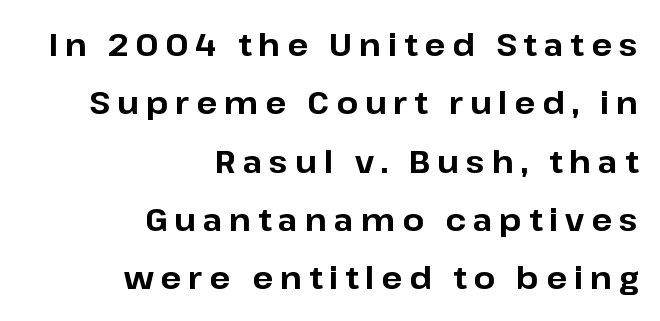
The image shows 31 px bold sans-serif type, upright; set right-aligned, line spacing 1.88x, unusually wide letter spacing (+0.22 em), not underlined; low stroke contrast and a medium x-height.
